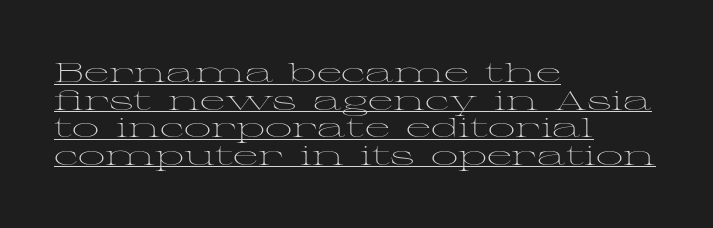
The image shows 27 px text type, upright; set left-aligned, tight line spacing (1.02x), normal letter spacing, underlined.
